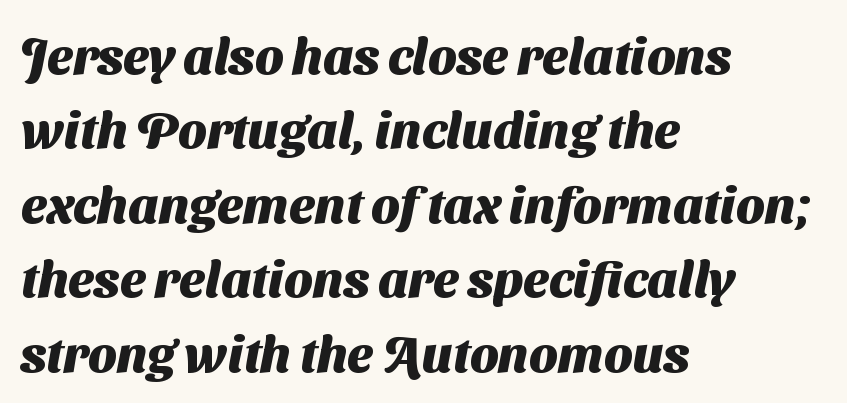
The image shows 51 px heavy sans-serif type; set left-aligned, normal line spacing (1.46x), normal letter spacing, not underlined; medium stroke contrast and a medium x-height.
